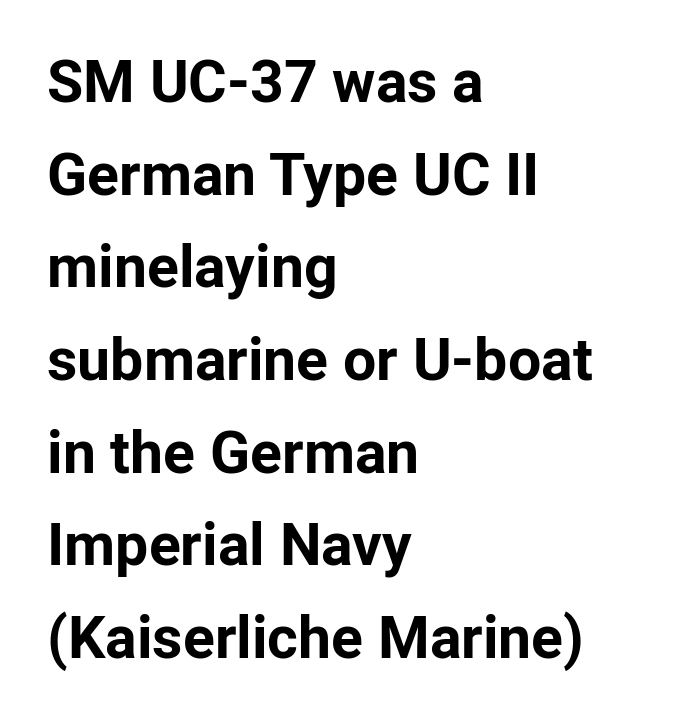
The ragged edge is on the right, which tells us the setting is flush left. Quick note: underline off. Posture: straight, roman, zero tilt. Classification — sans serif. Standard letterfit; no display-style spreading of the glyphs.
